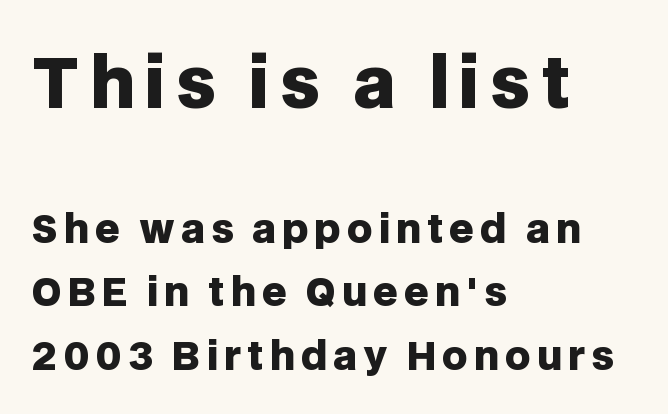
Q: Is the text bold? A: Yes.
Q: Is the text italic (slanted)? A: No, it is upright.
Q: Is the typeface a serif or a sans-serif typeface? A: Sans-serif.
Q: Is the text underlined? A: No.
Q: How is the paragraph aligned? A: Left-aligned.
Q: Is the spacing between lines tight, normal or loose? A: Normal.
Q: Which block of text is set in a larger size, the first (top) or the second (bottom)? A: The first (top) one.
Q: Width (condensed, normal, or wide)? A: Normal.
Q: Stroke contrast? A: Low.
Q: x-height? A: Large.
Q: Monospaced? A: No.
